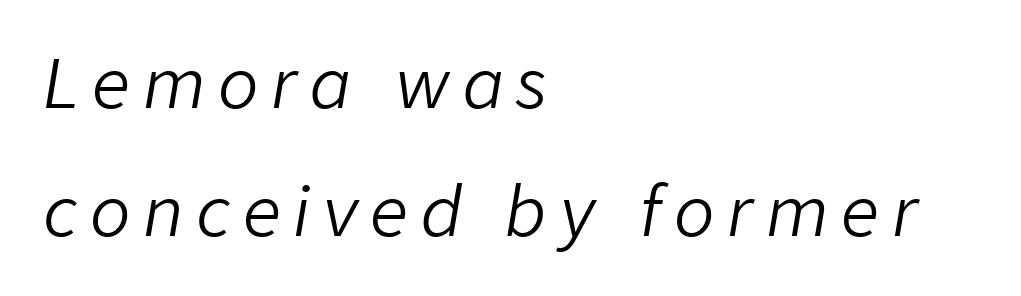
Tall strokes in this sample are angled rather than plumb. Stems here are at most as thick as an everyday book face. The rag falls on the right side of this text block. The glyphs are unaccompanied by any horizontal stroke below them. You could fit nearly another row in the gap between these rows.
